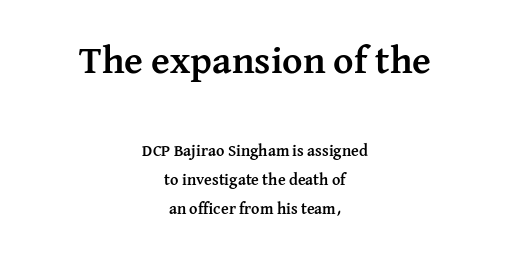
The image shows 39 px semibold serif type, upright; set centered, line spacing 1.8x, normal letter spacing, not underlined; the first (top) block is 2.44x larger; medium stroke contrast and a medium x-height.
